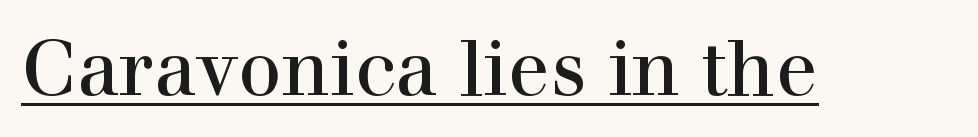
The image shows 77 px serif type, upright; set normal letter spacing, underlined; a medium x-height.
